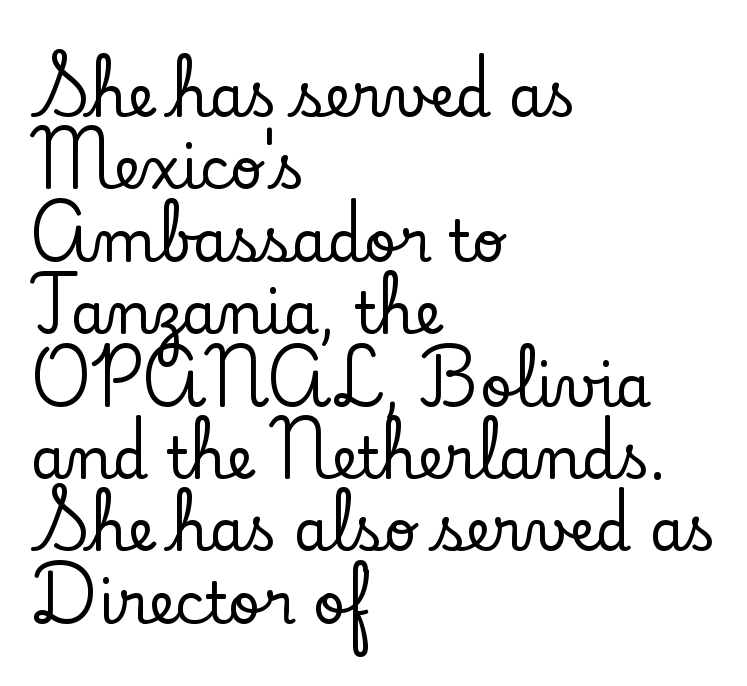
The image shows 57 px serif type, upright; set left-aligned, normal line spacing (1.27x), normal letter spacing, not underlined; low stroke contrast and a small x-height.
